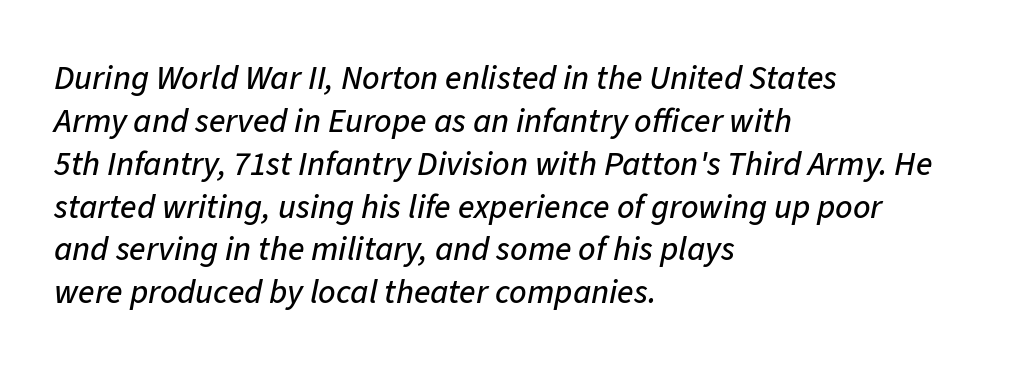
{"italic": "yes", "lean": "right", "slant_degrees": 11, "width": "normal", "stroke_contrast": "low", "x_height": "medium", "monospaced": "no", "underline": "no", "align": "left", "line_spacing": "normal", "line_spacing_ratio": 1.26, "letter_spacing": "normal", "letter_spacing_em": 0.0, "glyph_px": 34}
